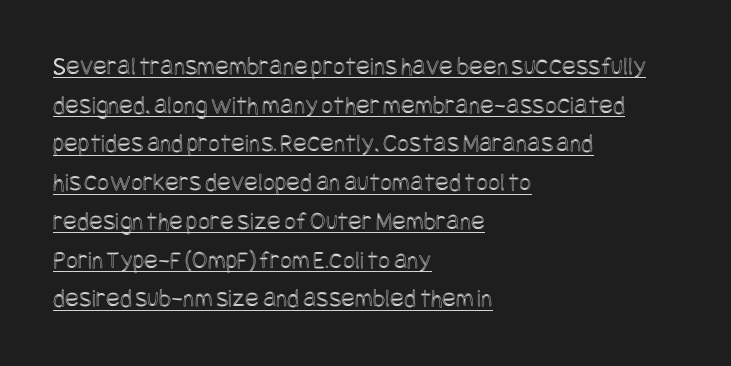
This sample carries an underscore along the baseline area. The passage shown stacks its lines at a standard gap. Here the glyphs are tracked normally, forming tight word shapes. The lines in this sample share a left origin and differ only in where they stop. The letters stand upright; this is a roman face.
